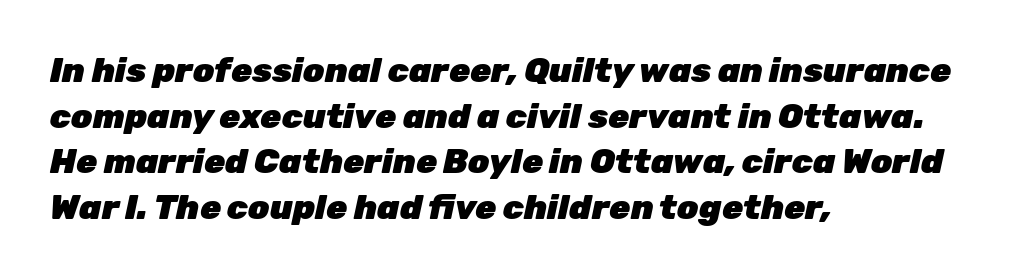
Glance below the letters and you will spot only blank space. Whoever set this chose a conventional vertical rhythm. Looks like regular typesetting: each glyph gets only the width it needs. Every letter is thick-stroked: bold, no question. Spacing between characters is what you'd get straight out of the box. One-word summary of the alignment: left.
